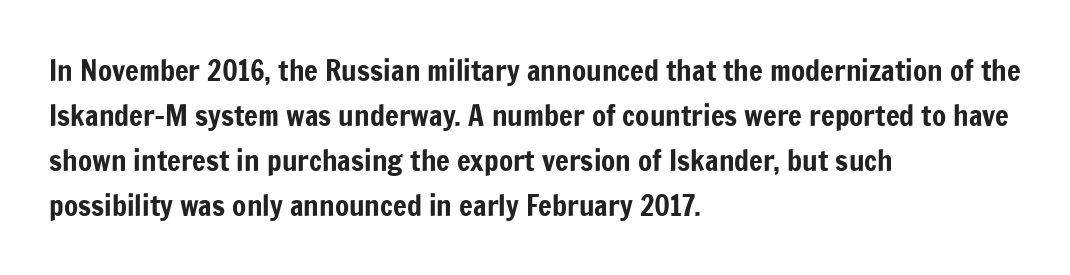
Q: Is the text italic (slanted)? A: No, it is upright.
Q: Is the typeface a serif or a sans-serif typeface? A: Sans-serif.
Q: Is the text underlined? A: No.
Q: How is the paragraph aligned? A: Left-aligned.
Q: Is the spacing between letters normal or unusually wide? A: Normal.
Q: Is the spacing between lines tight, normal or loose? A: Normal.
Q: Width (condensed, normal, or wide)? A: Condensed.
Q: Stroke contrast? A: Low.
Q: x-height? A: Medium.
Q: Monospaced? A: No.
